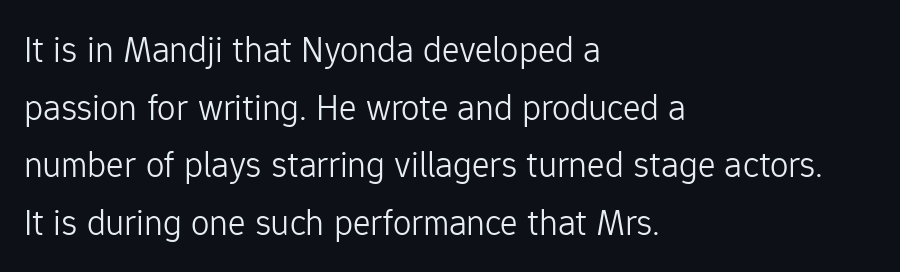
{"serif": "no", "italic": "no", "bold": "no", "weight": "light", "width": "normal", "stroke_contrast": "low", "x_height": "medium", "monospaced": "no", "underline": "no", "align": "left", "line_spacing": "normal", "line_spacing_ratio": 1.56, "letter_spacing": "normal", "letter_spacing_em": 0.0, "glyph_px": 37}
